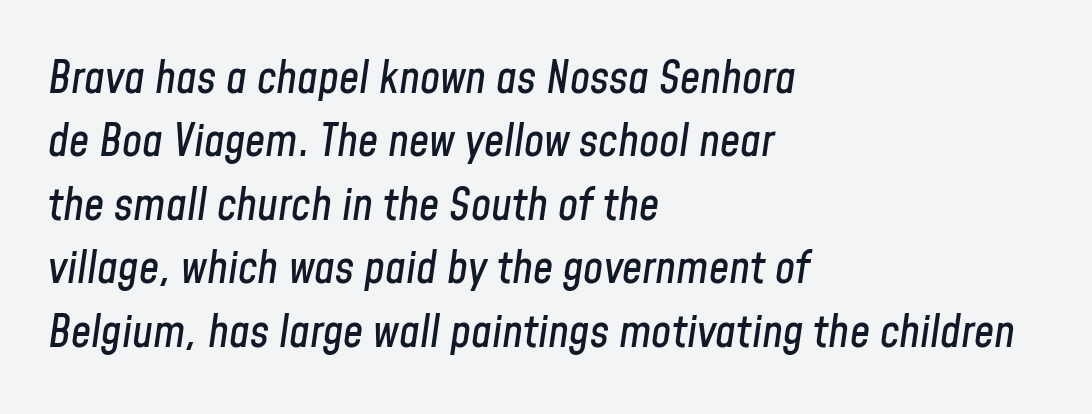
Q: Is the text italic (slanted)? A: Yes, it leans right by about 8 degrees.
Q: Is the text underlined? A: No.
Q: How is the paragraph aligned? A: Left-aligned.
Q: Is the spacing between letters normal or unusually wide? A: Normal.
Q: Is the spacing between lines tight, normal or loose? A: Normal.
Q: Width (condensed, normal, or wide)? A: Condensed.
Q: Stroke contrast? A: Low.
Q: x-height? A: Medium.
Q: Monospaced? A: No.
